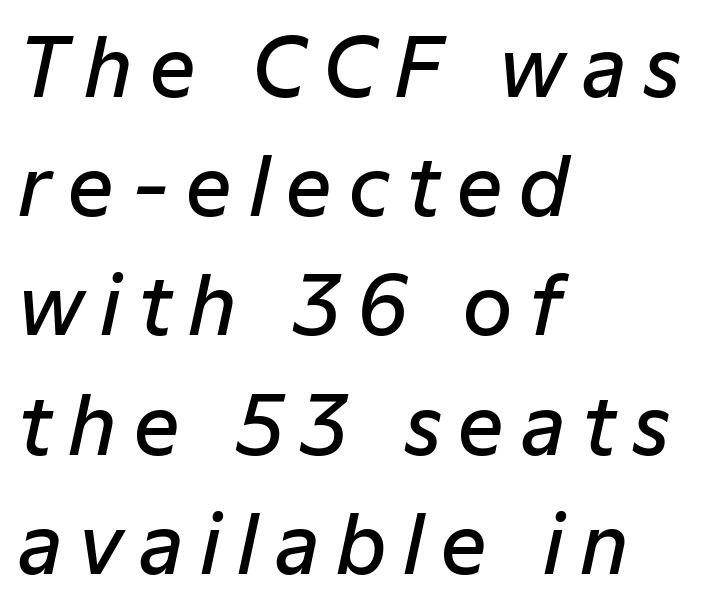
The image shows 80 px semibold type, italic (leaning right); set left-aligned, normal line spacing (1.49x), unusually wide letter spacing (+0.21 em), not underlined; low stroke contrast and a medium x-height.
